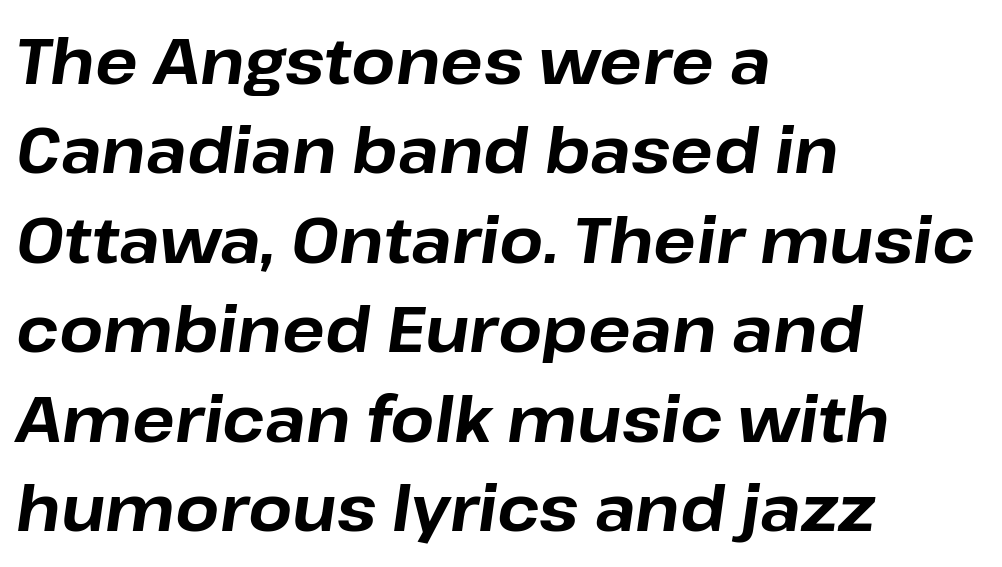
{"italic": "yes", "lean": "right", "slant_degrees": 8, "bold": "yes", "weight": "bold", "width": "normal", "stroke_contrast": "low", "x_height": "medium", "monospaced": "no", "underline": "no", "align": "left", "line_spacing": "normal", "line_spacing_ratio": 1.42, "letter_spacing": "normal", "letter_spacing_em": 0.0, "glyph_px": 63}
